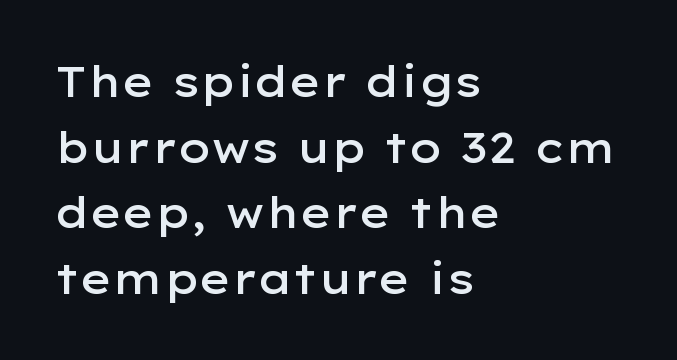
The image shows 42 px semibold, wide sans-serif type, upright; set left-aligned, normal line spacing (1.56x), normal letter spacing, not underlined; low stroke contrast and a medium x-height.
